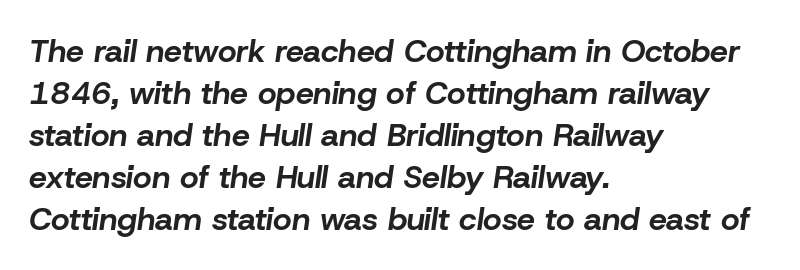
Q: Is the text bold? A: Yes.
Q: Is the text italic (slanted)? A: Yes, it leans right by about 8 degrees.
Q: Is the text underlined? A: No.
Q: How is the paragraph aligned? A: Left-aligned.
Q: Is the spacing between letters normal or unusually wide? A: Normal.
Q: Is the spacing between lines tight, normal or loose? A: Normal.
Q: Width (condensed, normal, or wide)? A: Normal.
Q: Stroke contrast? A: Low.
Q: x-height? A: Medium.
Q: Monospaced? A: No.
